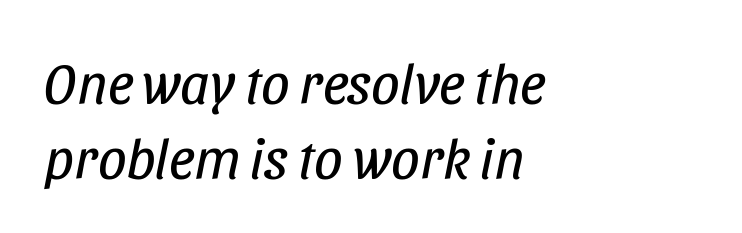
The image shows 57 px regular-weight, condensed type, italic (leaning right); set left-aligned, normal line spacing (1.31x), normal letter spacing, not underlined; low stroke contrast and a large x-height.
